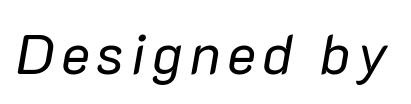
Q: Is the text bold? A: No.
Q: Is the text italic (slanted)? A: Yes, it leans right by about 10 degrees.
Q: Is the text underlined? A: No.
Q: Width (condensed, normal, or wide)? A: Normal.
Q: Stroke contrast? A: Low.
Q: x-height? A: Medium.
Q: Monospaced? A: No.
